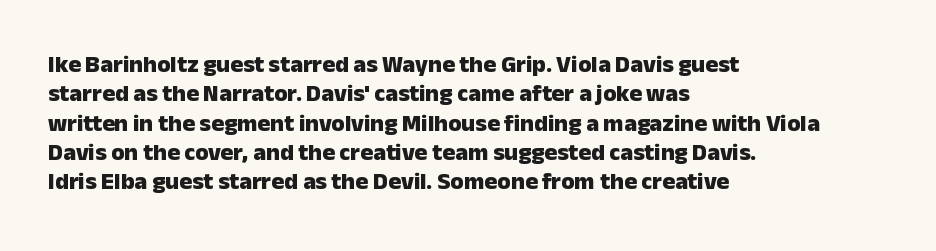
Q: Is the text bold? A: Yes.
Q: Is the text italic (slanted)? A: No, it is upright.
Q: Is the text underlined? A: No.
Q: How is the paragraph aligned? A: Left-aligned.
Q: Is the spacing between letters normal or unusually wide? A: Normal.
